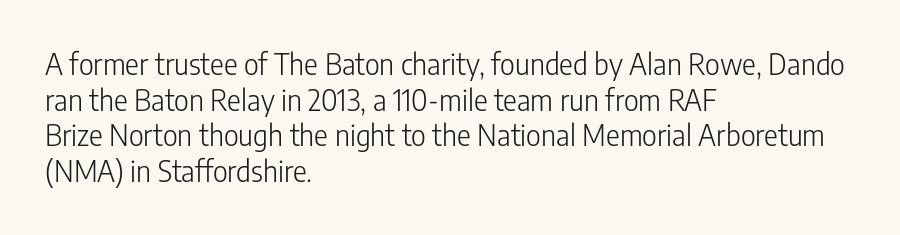
This sample uses an upright cut, with every glyph sitting square on the baseline. Character widths vary here, with narrow letters taking less room than wide ones. Serifs: no, the terminals of the letterforms are clean. Glance below the letters and you will spot only blank space.
